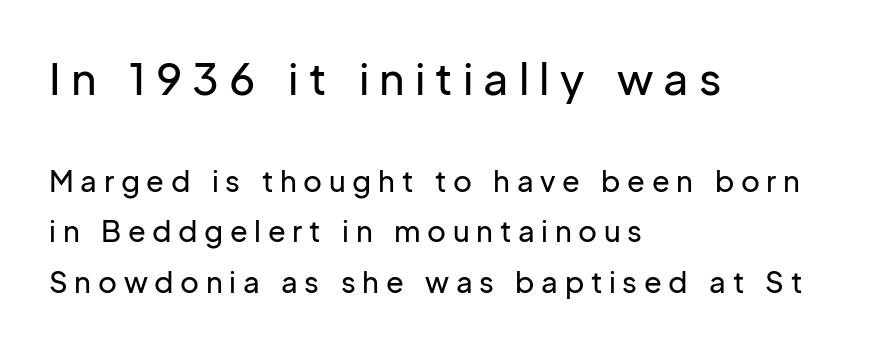
{"serif": "no", "italic": "no", "width": "normal", "stroke_contrast": "low", "x_height": "medium", "monospaced": "no", "underline": "no", "align": "left", "line_spacing_ratio": 1.74, "letter_spacing": "wide", "letter_spacing_em": 0.23, "larger_block": "first", "size_ratio": 1.52, "glyph_px": 44}
